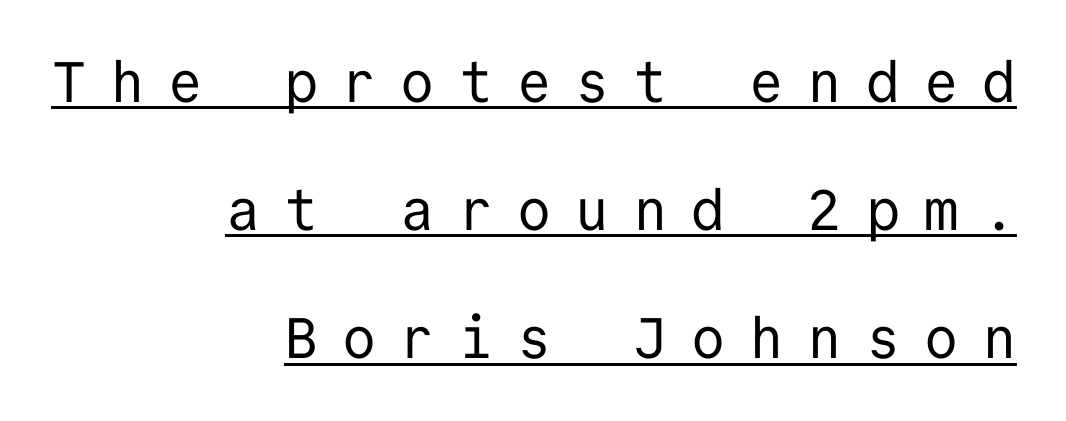
Counters stay open thanks to moderate or lighter strokes. Words appear elongated and porous because spacing is wide. Summary of vertical rhythm: relaxed, with wide interline spacing. Ascenders rise straight up at ninety degrees.
